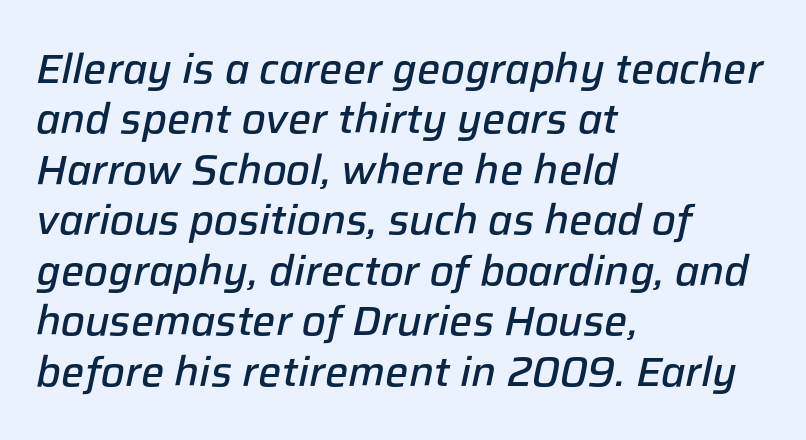
Q: Is the text bold? A: Semi-bold.
Q: Is the text italic (slanted)? A: Yes, it leans right by about 12 degrees.
Q: Is the text underlined? A: No.
Q: How is the paragraph aligned? A: Left-aligned.
Q: Is the spacing between letters normal or unusually wide? A: Normal.
Q: Width (condensed, normal, or wide)? A: Normal.
Q: Stroke contrast? A: Low.
Q: x-height? A: Medium.
Q: Monospaced? A: No.
